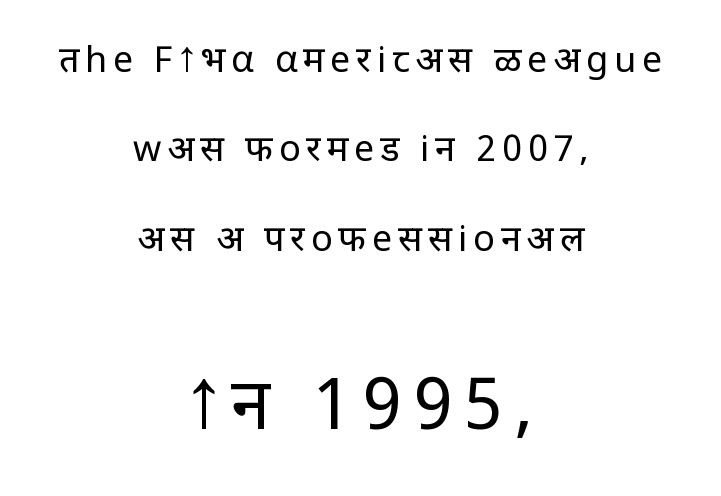
Q: Is the text bold? A: No.
Q: Is the text italic (slanted)? A: No, it is upright.
Q: Is the typeface a serif or a sans-serif typeface? A: Sans-serif.
Q: Is the text underlined? A: No.
Q: How is the paragraph aligned? A: Centered.
Q: Is the spacing between lines tight, normal or loose? A: Loose.
Q: Which block of text is set in a larger size, the first (top) or the second (bottom)? A: The second (bottom) one.
Q: Width (condensed, normal, or wide)? A: Normal.
Q: Stroke contrast? A: Low.
Q: x-height? A: Large.
Q: Monospaced? A: No.
